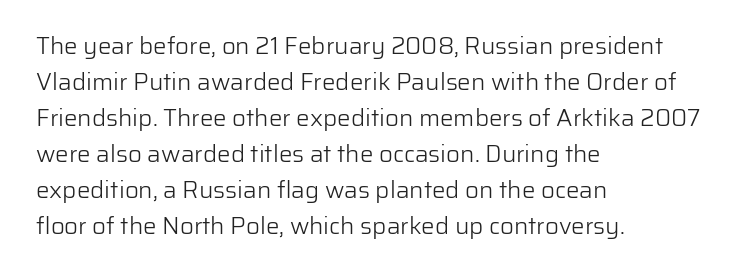
{"italic": "no", "bold": "no", "underline": "no", "align": "left", "line_spacing": "normal", "line_spacing_ratio": 1.5, "letter_spacing": "normal", "letter_spacing_em": 0.0, "glyph_px": 24}
